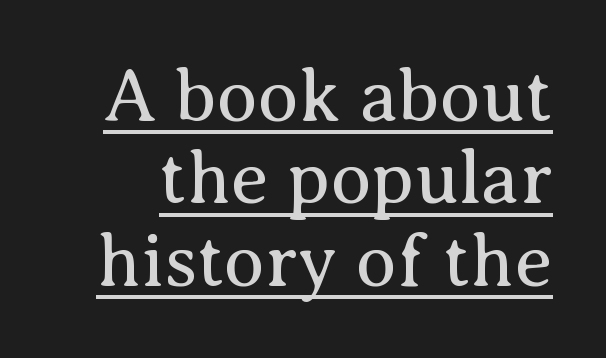
Compared with typical paragraphs, the rows here are closer together. The letterforms sit at book weight or below. You could not count columns in this text — the font is proportionally spaced. The passage shown is typeset with a serif family. Posture: straight, roman, zero tilt. Nothing unusual about the tracking: characters are spaced as the font intends.
